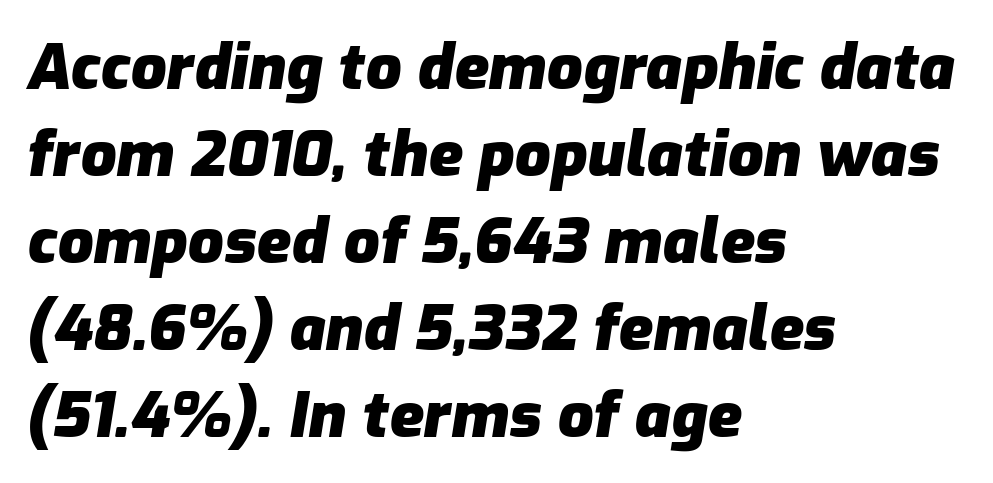
The image shows 63 px heavy type, italic (leaning right); set left-aligned, normal line spacing (1.38x), normal letter spacing, not underlined; low stroke contrast and a medium x-height.
